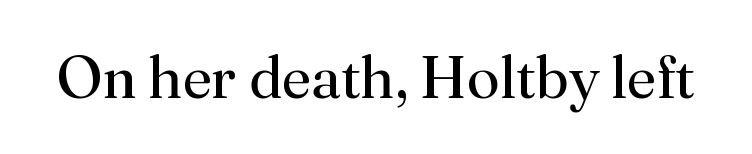
{"serif": "yes", "italic": "no", "bold": "no", "weight": "regular", "width": "normal", "stroke_contrast": "medium", "x_height": "small", "monospaced": "no", "underline": "no", "letter_spacing": "normal", "letter_spacing_em": 0.0, "glyph_px": 59}
